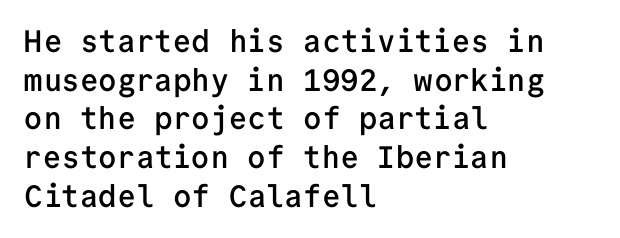
{"serif": "no", "italic": "no", "bold": "semi", "weight": "semibold", "width": "normal", "stroke_contrast": "low", "x_height": "medium", "monospaced": "yes", "underline": "no", "align": "left", "line_spacing": "normal", "line_spacing_ratio": 1.25, "letter_spacing": "normal", "letter_spacing_em": 0.0, "glyph_px": 31}
